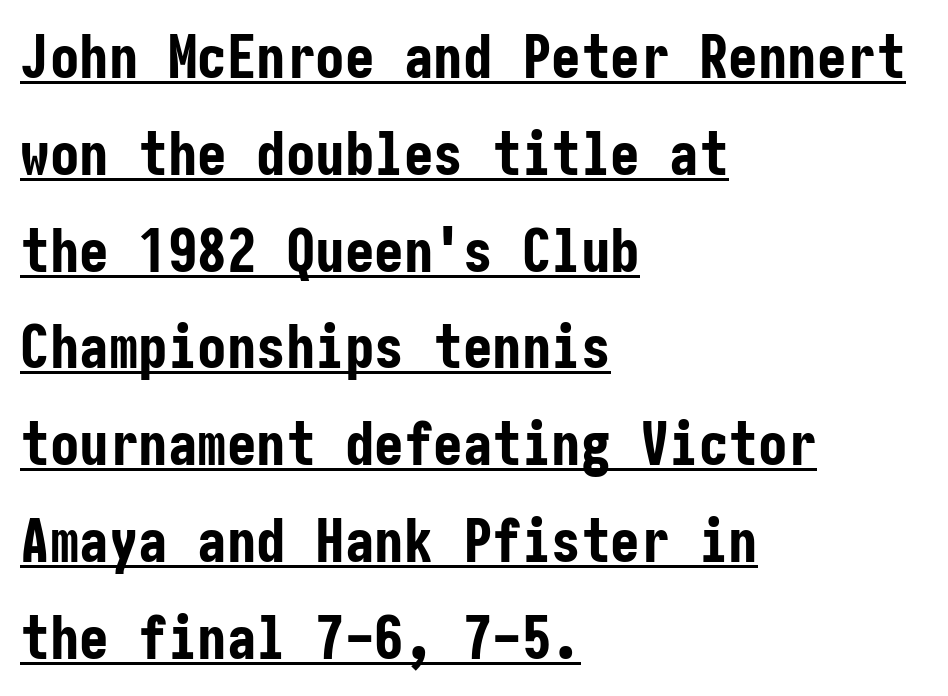
This is heavy type, rendered in bold. Normally led — the rows are evenly, conventionally spaced. No feet cap the strokes, marking this as sans-serif type. Visually the block forms a straight wall on the left and a jagged coastline on the right. Tracking value appears to be zero — textbook default spacing. A continuous stroke trails under the words, as in a hyperlink.
